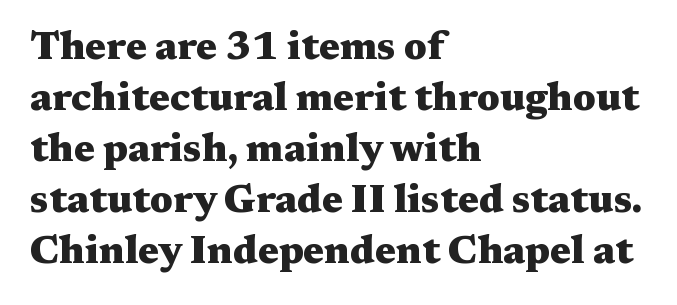
Q: Is the text bold? A: Yes.
Q: Is the text italic (slanted)? A: No, it is upright.
Q: Is the typeface a serif or a sans-serif typeface? A: Serif.
Q: Is the text underlined? A: No.
Q: How is the paragraph aligned? A: Left-aligned.
Q: Is the spacing between letters normal or unusually wide? A: Normal.
Q: Is the spacing between lines tight, normal or loose? A: Normal.
Q: Width (condensed, normal, or wide)? A: Wide.
Q: Stroke contrast? A: Medium.
Q: x-height? A: Medium.
Q: Monospaced? A: No.
